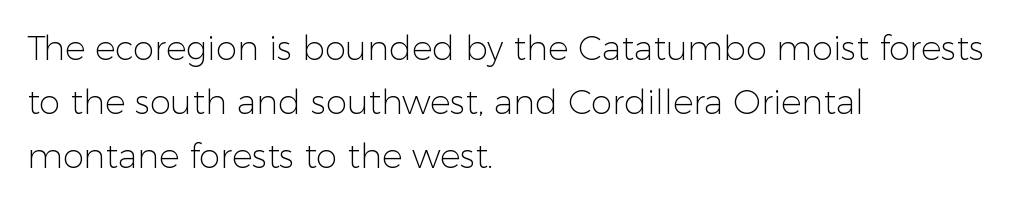
The image shows 34 px light sans-serif type, upright; set left-aligned, normal line spacing (1.59x), normal letter spacing, not underlined; low stroke contrast and a medium x-height.
